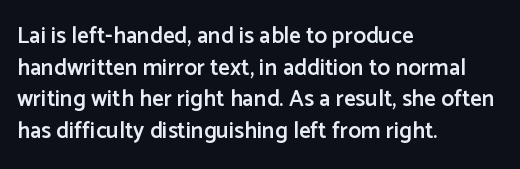
Q: Is the text bold? A: Semi-bold.
Q: Is the text italic (slanted)? A: No, it is upright.
Q: Is the text underlined? A: No.
Q: How is the paragraph aligned? A: Left-aligned.
Q: Is the spacing between letters normal or unusually wide? A: Normal.
Q: Is the spacing between lines tight, normal or loose? A: Normal.
